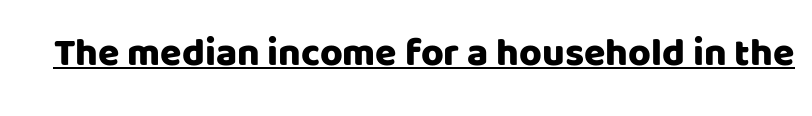
Q: Is the text italic (slanted)? A: No, it is upright.
Q: Is the typeface a serif or a sans-serif typeface? A: Sans-serif.
Q: Is the text underlined? A: Yes.
Q: Is the spacing between letters normal or unusually wide? A: Normal.
Q: Width (condensed, normal, or wide)? A: Normal.
Q: Stroke contrast? A: Low.
Q: x-height? A: Large.
Q: Monospaced? A: No.
